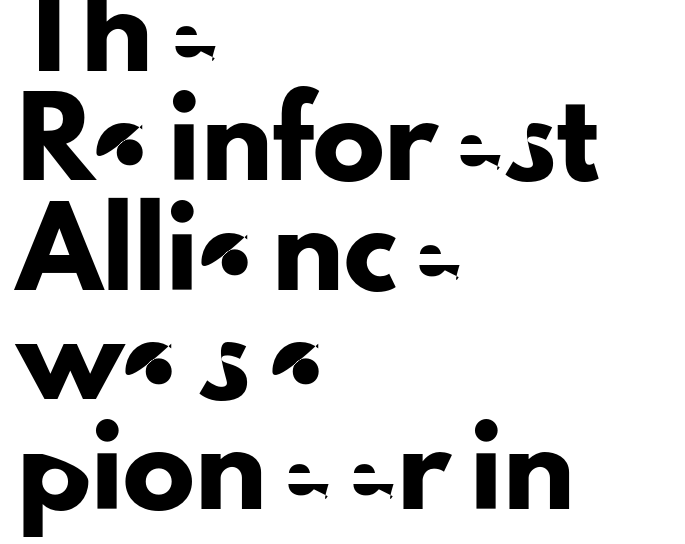
{"serif": "no", "italic": "no", "width": "normal", "stroke_contrast": "low", "x_height": "small", "monospaced": "no", "underline": "no", "align": "left", "line_spacing": "normal", "line_spacing_ratio": 1.52, "letter_spacing": "normal", "letter_spacing_em": 0.0, "glyph_px": 72}
